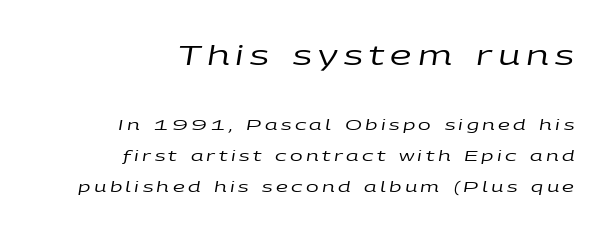
{"italic": "yes", "lean": "right", "slant_degrees": 9, "bold": "no", "underline": "no", "align": "right", "line_spacing": "loose", "line_spacing_ratio": 2.06, "letter_spacing": "wide", "letter_spacing_em": 0.23, "larger_block": "first", "size_ratio": 1.8, "glyph_px": 27}
